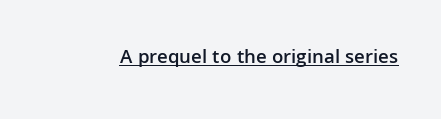
{"italic": "no", "bold": "semi", "underline": "yes", "letter_spacing": "normal", "letter_spacing_em": 0.0, "glyph_px": 20}
